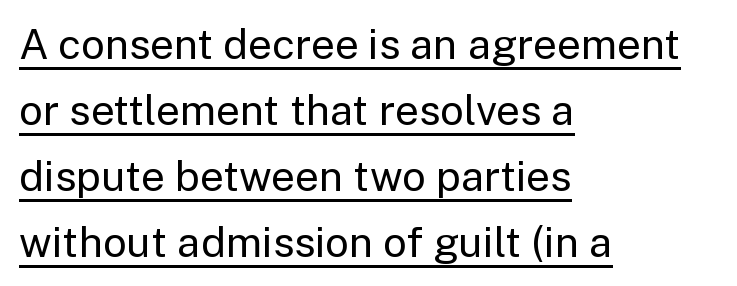
{"serif": "no", "italic": "no", "bold": "no", "weight": "regular", "width": "normal", "stroke_contrast": "low", "x_height": "medium", "monospaced": "no", "underline": "yes", "align": "left", "line_spacing": "normal", "line_spacing_ratio": 1.57, "letter_spacing": "normal", "letter_spacing_em": 0.0, "glyph_px": 42}
